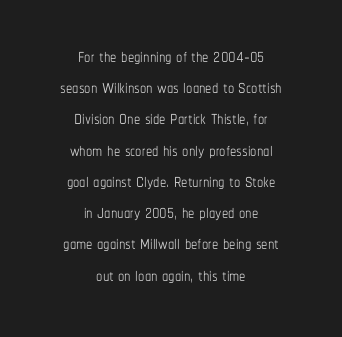
Nothing heavy about these letters — not bold at all. A bare baseline throughout the passage. This block has exactly the height ordinary leading produces. The lettering holds an erect, upright posture throughout. This sample is center-justified, so both line endings float freely.
